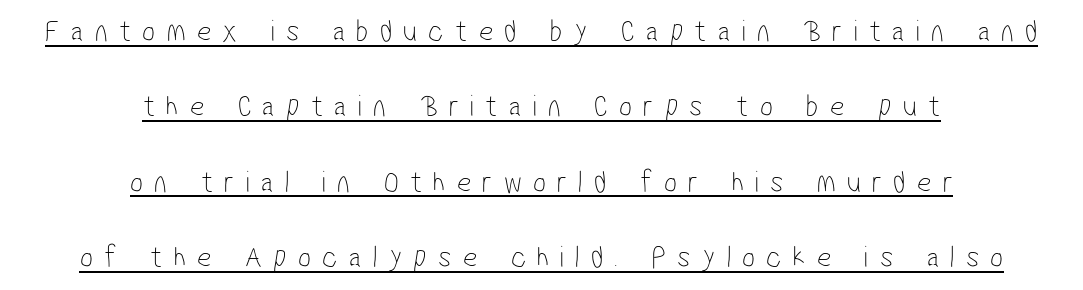
{"serif": "no", "bold": "no", "weight": "thin", "width": "condensed", "stroke_contrast": "low", "x_height": "medium", "monospaced": "no", "underline": "yes", "align": "center", "line_spacing": "loose", "line_spacing_ratio": 2.43, "letter_spacing": "wide", "letter_spacing_em": 0.36, "glyph_px": 31}
